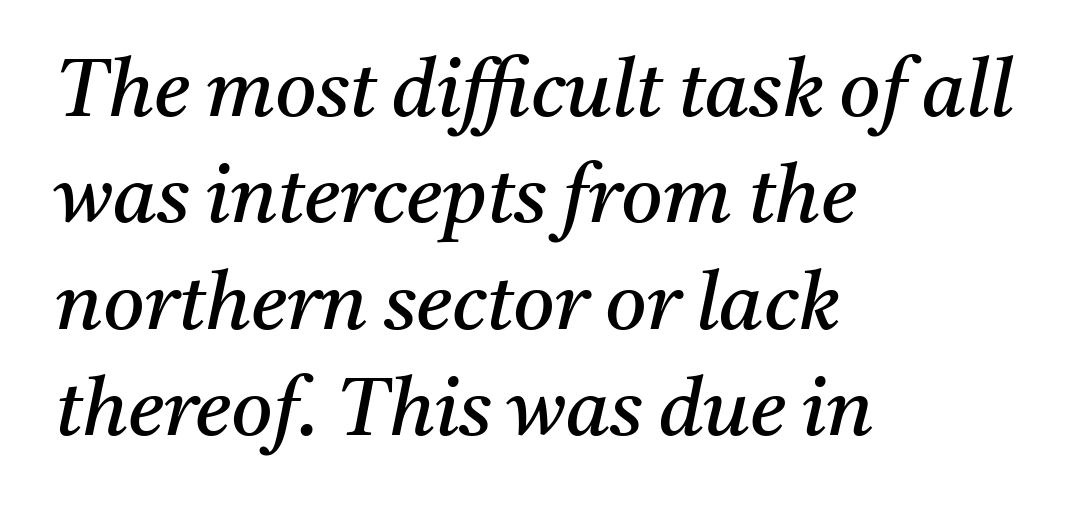
Classification — serif. Heaviness? Minimal to ordinary, like unemphasized prose. Alignment: flush left. Quick note: underline off. If you drew a line through each stem, it would be angled.
